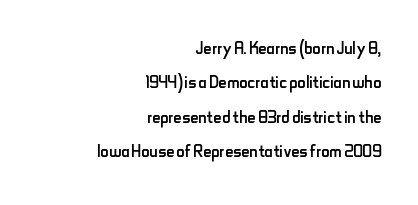
The image shows 23 px text type, upright; set right-aligned, normal line spacing (1.5x), normal letter spacing, not underlined.
